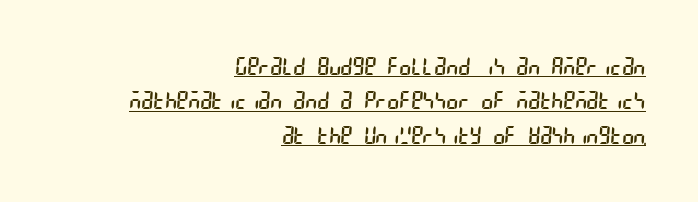
The image shows 25 px text type; set right-aligned, normal line spacing (1.38x), normal letter spacing, underlined.
